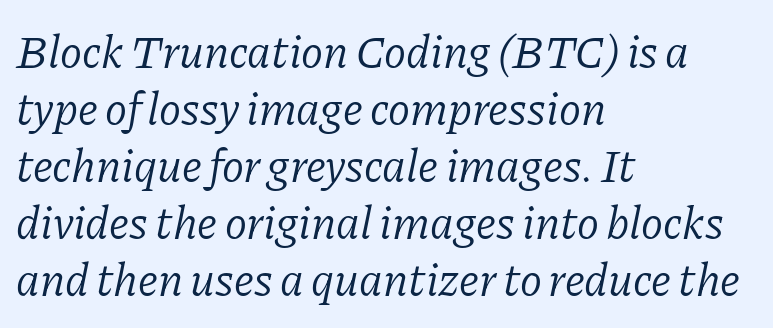
The image shows 46 px light serif type, italic (leaning right); set left-aligned, line spacing 1.24x, normal letter spacing, not underlined; low stroke contrast and a medium x-height.
